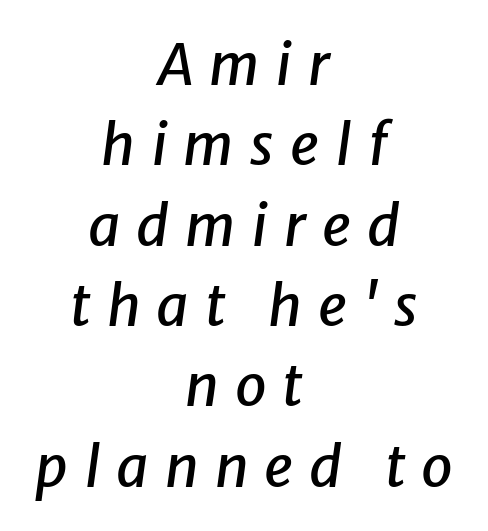
The glyphs look as if they've been sheared to an angle. Note the varied advance widths — an 'i' is clearly narrower than an 'm'. Letter spacing: wide. Each row of text sits above clean, open space.
